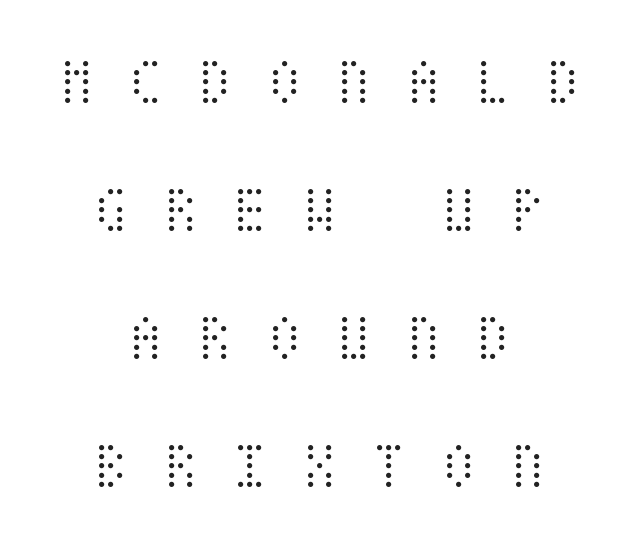
{"italic": "no", "bold": "no", "weight": "light", "width": "condensed", "stroke_contrast": "medium", "x_height": "large", "underline": "no", "align": "center", "line_spacing": "loose", "line_spacing_ratio": 1.91, "letter_spacing": "wide", "letter_spacing_em": 0.49, "glyph_px": 67}
